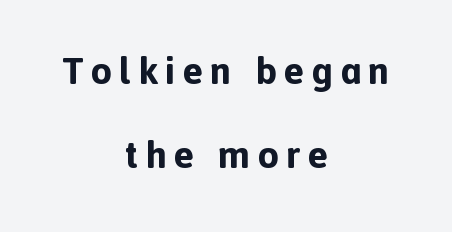
{"serif": "no", "italic": "no", "bold": "yes", "weight": "bold", "width": "normal", "x_height": "medium", "monospaced": "no", "underline": "no", "align": "center", "line_spacing": "loose", "line_spacing_ratio": 2.22, "glyph_px": 38}
